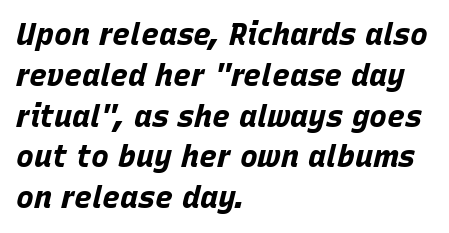
Students, this is bold: see how much ink each stroke carries. Italic? Definitely — the glyphs are oblique. This sample has the flowing, uneven cadence of proportional lettering. Does the leading feel generous? No, just average.
